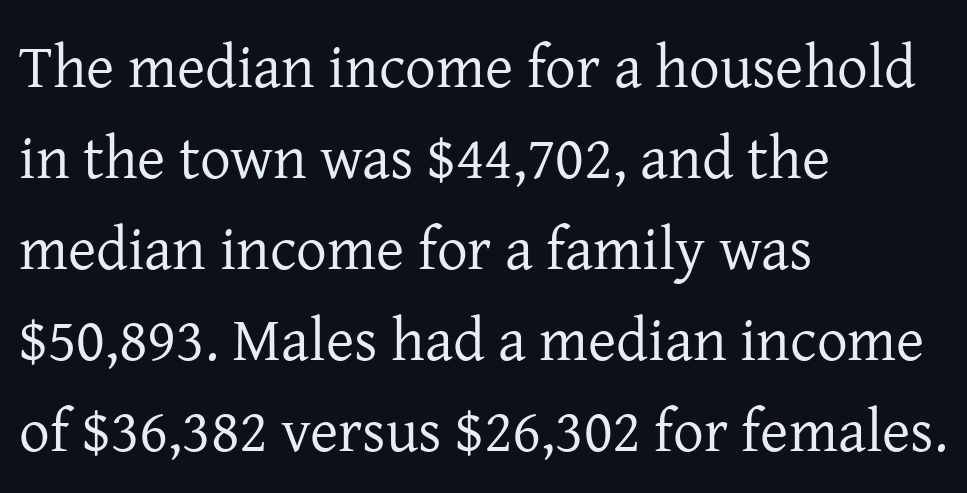
Q: Is the text bold? A: No.
Q: Is the text italic (slanted)? A: No, it is upright.
Q: Is the typeface a serif or a sans-serif typeface? A: Serif.
Q: Is the text underlined? A: No.
Q: How is the paragraph aligned? A: Left-aligned.
Q: Is the spacing between letters normal or unusually wide? A: Normal.
Q: Is the spacing between lines tight, normal or loose? A: Normal.
Q: Width (condensed, normal, or wide)? A: Normal.
Q: Stroke contrast? A: Low.
Q: x-height? A: Medium.
Q: Monospaced? A: No.
